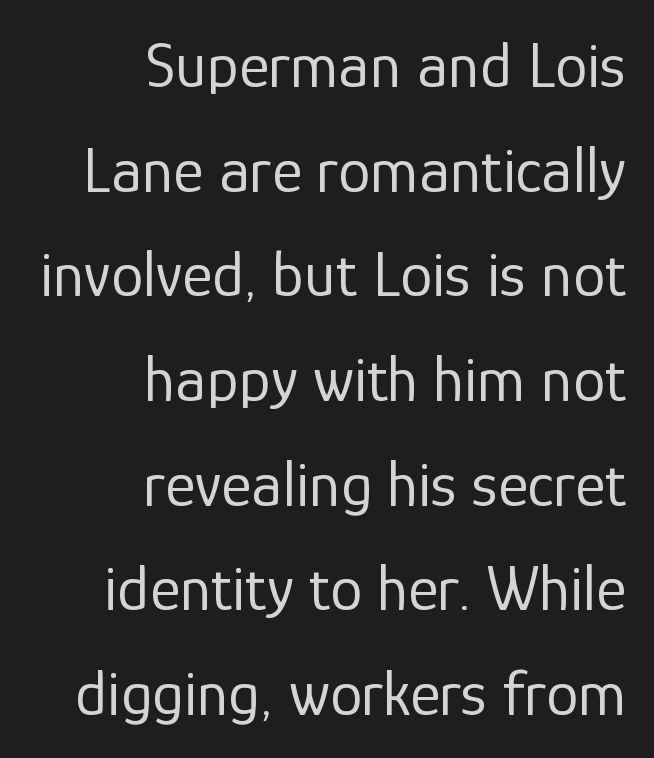
Q: Is the text bold? A: No.
Q: Is the text italic (slanted)? A: No, it is upright.
Q: Is the typeface a serif or a sans-serif typeface? A: Sans-serif.
Q: Is the text underlined? A: No.
Q: How is the paragraph aligned? A: Right-aligned.
Q: Is the spacing between letters normal or unusually wide? A: Normal.
Q: Is the spacing between lines tight, normal or loose? A: Normal.
Q: Width (condensed, normal, or wide)? A: Normal.
Q: Stroke contrast? A: Low.
Q: x-height? A: Medium.
Q: Monospaced? A: No.
